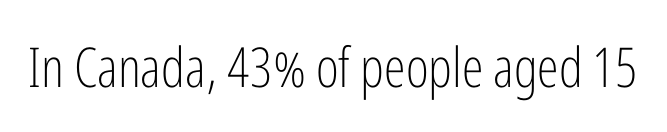
Varying glyph widths throughout — classic text-font behaviour. The passage shown is not bold in any degree. The gap between lines stays unmarked. Unlike a traditional serif, this face leaves its strokes unadorned. Unlike italic type, these characters show no tilt at all.
